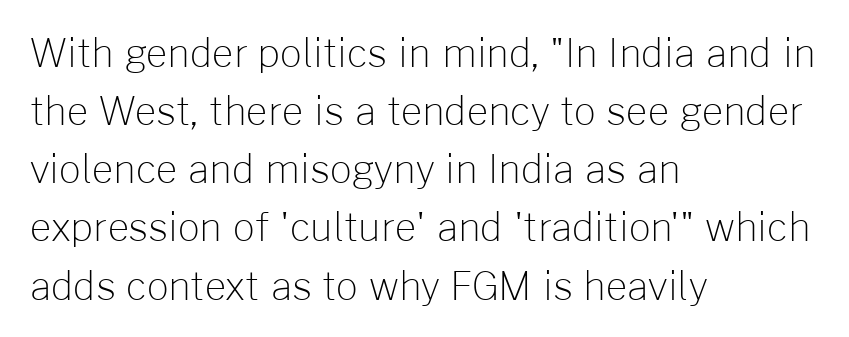
Q: Is the text bold? A: No.
Q: Is the text italic (slanted)? A: No, it is upright.
Q: Is the typeface a serif or a sans-serif typeface? A: Sans-serif.
Q: Is the text underlined? A: No.
Q: How is the paragraph aligned? A: Left-aligned.
Q: Is the spacing between letters normal or unusually wide? A: Normal.
Q: Is the spacing between lines tight, normal or loose? A: Normal.
Q: Width (condensed, normal, or wide)? A: Normal.
Q: Stroke contrast? A: Low.
Q: x-height? A: Medium.
Q: Monospaced? A: No.
